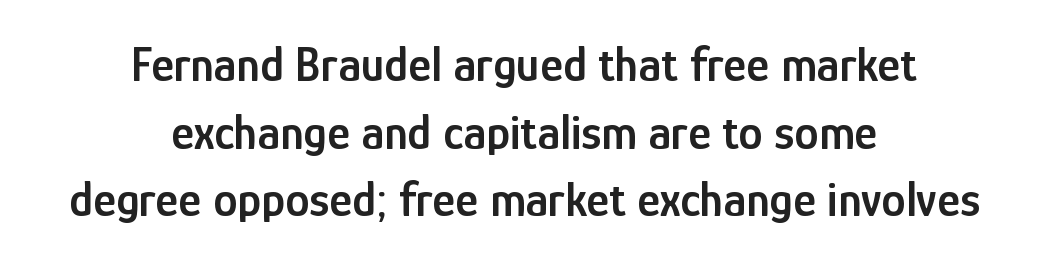
{"serif": "no", "italic": "no", "bold": "semi", "weight": "semibold", "width": "condensed", "stroke_contrast": "low", "x_height": "medium", "monospaced": "no", "underline": "no", "align": "center", "line_spacing": "normal", "line_spacing_ratio": 1.38, "letter_spacing": "normal", "letter_spacing_em": 0.0, "glyph_px": 49}
